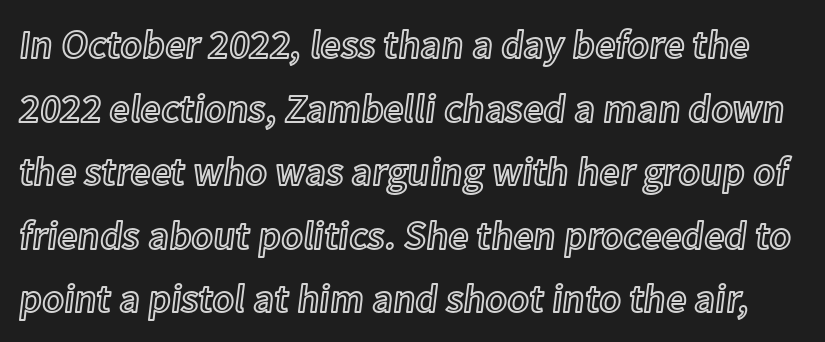
Q: Is the text italic (slanted)? A: Yes.
Q: Is the text underlined? A: No.
Q: Is the spacing between letters normal or unusually wide? A: Normal.
Q: Is the spacing between lines tight, normal or loose? A: Normal.
Q: Width (condensed, normal, or wide)? A: Normal.
Q: x-height? A: Medium.
Q: Monospaced? A: No.
